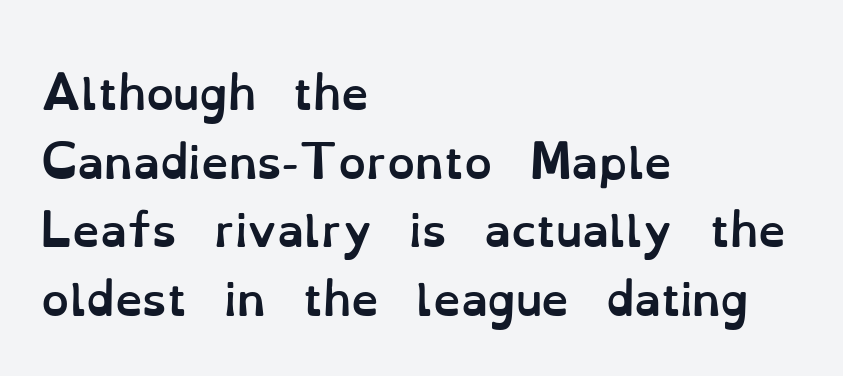
Proportional: the letters do not fall into vertical columns. Each word holds together tightly as a unit, with standard inter-letter gaps. Type without underlining. This is the regular roman posture of the typeface.
